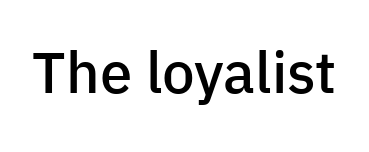
Nobody touched the tracking dial on this one. Firm but not heavy-handed strokes: this text is semibold. The glyphs in this specimen are sans serif. The lettering stays uniformly vertical, giving the passage a roman look. Letters rest on an invisible, unmarked baseline. Varying glyph widths throughout — classic text-font behaviour.
